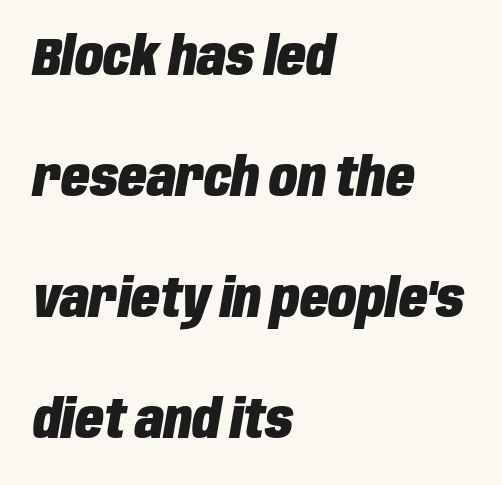
{"italic": "yes", "lean": "right", "slant_degrees": 10, "bold": "yes", "weight": "heavy", "width": "condensed", "stroke_contrast": "low", "x_height": "large", "monospaced": "no", "underline": "no", "align": "left", "line_spacing": "loose", "line_spacing_ratio": 2.33, "letter_spacing": "normal", "letter_spacing_em": 0.0, "glyph_px": 52}
